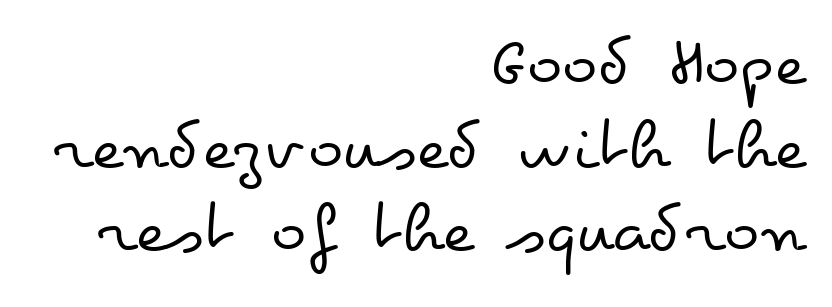
{"italic": "no", "bold": "no", "weight": "regular", "width": "wide", "stroke_contrast": "low", "x_height": "small", "monospaced": "no", "underline": "no", "align": "right", "line_spacing": "tight", "line_spacing_ratio": 1.13, "letter_spacing": "normal", "letter_spacing_em": 0.0, "glyph_px": 74}
